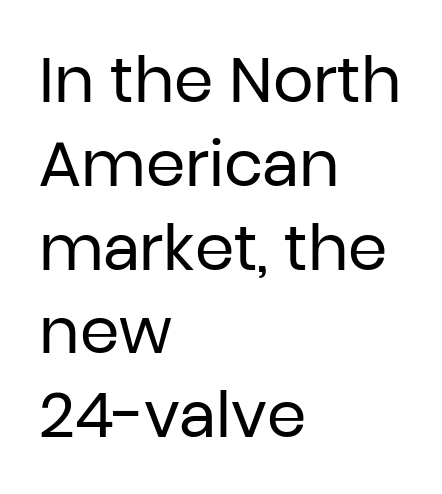
The image shows 63 px regular-weight sans-serif type, upright; set left-aligned, normal line spacing (1.33x), normal letter spacing, not underlined; low stroke contrast and a medium x-height.
